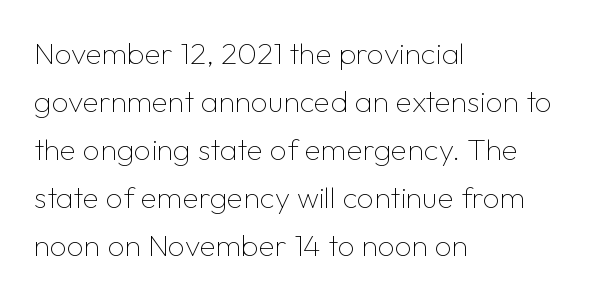
Q: Is the text bold? A: No.
Q: Is the text italic (slanted)? A: No, it is upright.
Q: Is the typeface a serif or a sans-serif typeface? A: Sans-serif.
Q: Is the text underlined? A: No.
Q: How is the paragraph aligned? A: Left-aligned.
Q: Is the spacing between letters normal or unusually wide? A: Normal.
Q: Is the spacing between lines tight, normal or loose? A: Normal.
Q: Width (condensed, normal, or wide)? A: Normal.
Q: Stroke contrast? A: Low.
Q: x-height? A: Medium.
Q: Monospaced? A: No.
